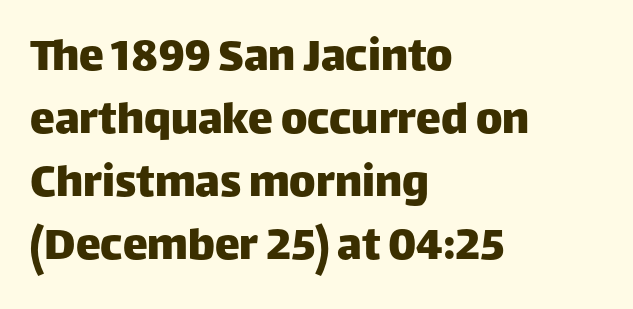
Q: Is the text italic (slanted)? A: No, it is upright.
Q: Is the typeface a serif or a sans-serif typeface? A: Sans-serif.
Q: Is the text underlined? A: No.
Q: How is the paragraph aligned? A: Left-aligned.
Q: Is the spacing between letters normal or unusually wide? A: Normal.
Q: Is the spacing between lines tight, normal or loose? A: Normal.
Q: Width (condensed, normal, or wide)? A: Normal.
Q: Stroke contrast? A: Low.
Q: x-height? A: Large.
Q: Monospaced? A: No.
